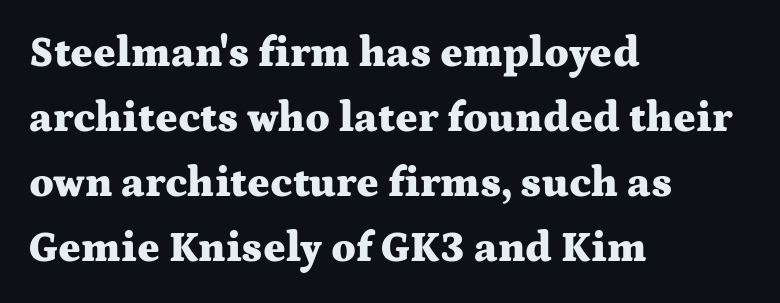
The image shows 42 px heavy, wide serif type, upright; set left-aligned, normal line spacing (1.55x), normal letter spacing, not underlined; medium stroke contrast and a medium x-height.
